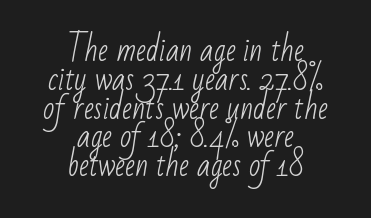
{"serif": "no", "bold": "no", "weight": "light", "width": "condensed", "stroke_contrast": "low", "x_height": "small", "monospaced": "no", "underline": "no", "align": "center", "line_spacing": "tight", "line_spacing_ratio": 0.96, "letter_spacing": "normal", "letter_spacing_em": 0.0, "glyph_px": 30}
